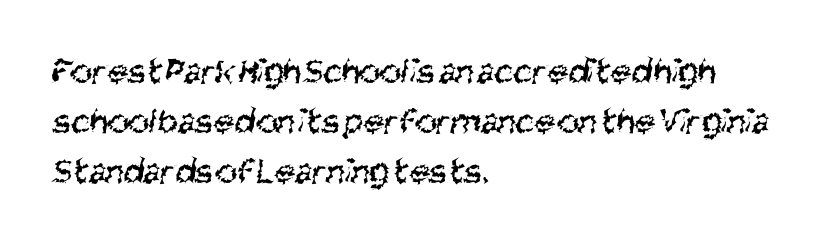
The image shows 37 px regular-weight, condensed sans-serif type; set left-aligned, normal line spacing (1.35x), normal letter spacing, not underlined; medium stroke contrast and a large x-height.
